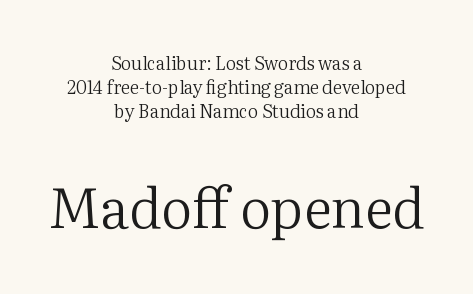
Q: Is the text bold? A: No.
Q: Is the text italic (slanted)? A: No, it is upright.
Q: Is the typeface a serif or a sans-serif typeface? A: Serif.
Q: Is the text underlined? A: No.
Q: How is the paragraph aligned? A: Centered.
Q: Is the spacing between letters normal or unusually wide? A: Normal.
Q: Is the spacing between lines tight, normal or loose? A: Normal.
Q: Which block of text is set in a larger size, the first (top) or the second (bottom)? A: The second (bottom) one.
Q: Width (condensed, normal, or wide)? A: Normal.
Q: Stroke contrast? A: Medium.
Q: x-height? A: Medium.
Q: Monospaced? A: No.
